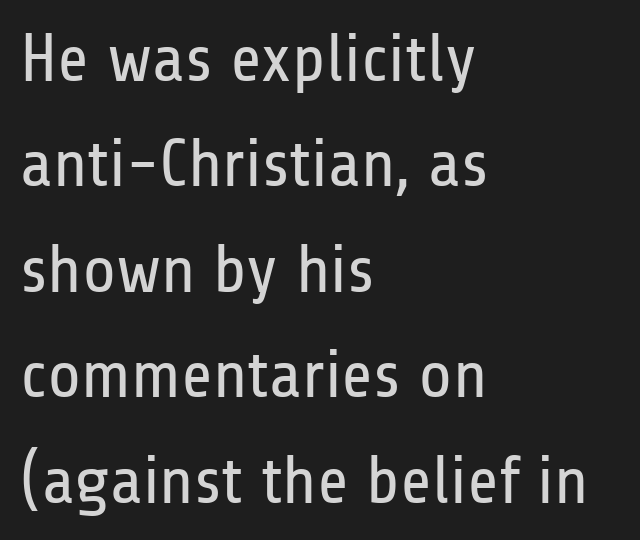
Looks like regular typesetting: each glyph gets only the width it needs. The passage shown is typeset with a sans-serif family. The letterforms sit at book weight or below. A roman cut, with each character standing at attention.
